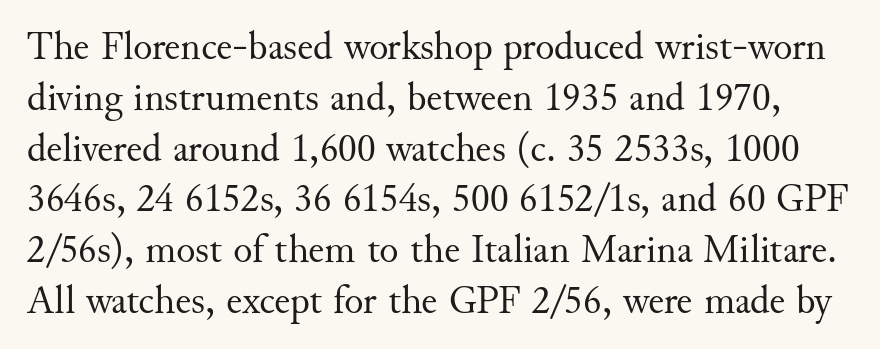
{"serif": "yes", "italic": "no", "bold": "no", "weight": "regular", "width": "normal", "stroke_contrast": "medium", "x_height": "small", "monospaced": "no", "underline": "no", "line_spacing": "normal", "line_spacing_ratio": 1.27, "letter_spacing": "normal", "letter_spacing_em": 0.0, "glyph_px": 40}
